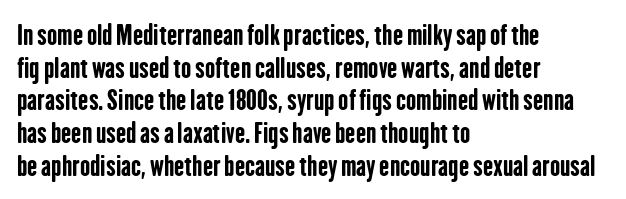
The image shows 27 px bold type, upright; set left-aligned, line spacing 1.21x, normal letter spacing, not underlined.
